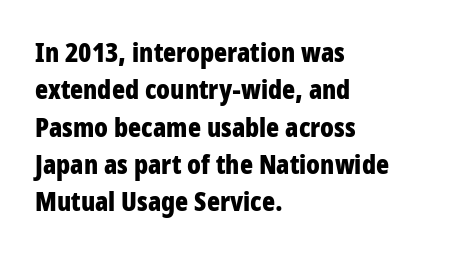
It's the straight-up-and-down kind of type. The lines are quadded left. Letter spacing: default. Rule under the text: the space is simply empty. The space between consecutive lines is moderate. Notice how thick the strokes are: this is what a full bold looks like.
